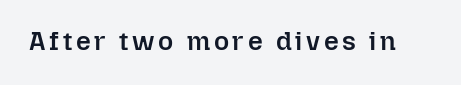
Glance below the letters and you will spot only blank space. In terms of weight, the rendering is demibold, just under bold. The font's upright variant was chosen for this text.
